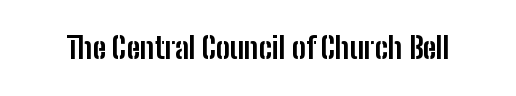
{"serif": "no", "italic": "no", "bold": "yes", "weight": "bold", "width": "condensed", "stroke_contrast": "low", "x_height": "medium", "monospaced": "no", "underline": "no", "letter_spacing": "normal", "letter_spacing_em": 0.0, "glyph_px": 29}
